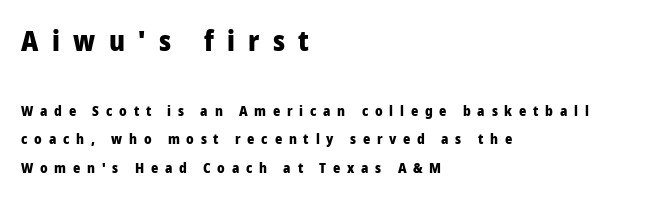
Does the leading feel generous? Absolutely, it's lavish. In terms of posture, this sample is upright. Looks like regular typesetting: each glyph gets only the width it needs. Words appear elongated and porous because spacing is wide. These two chunks differ in scale, with the top chunk taking the larger measure. Visually the block forms a straight wall on the left and a jagged coastline on the right.
